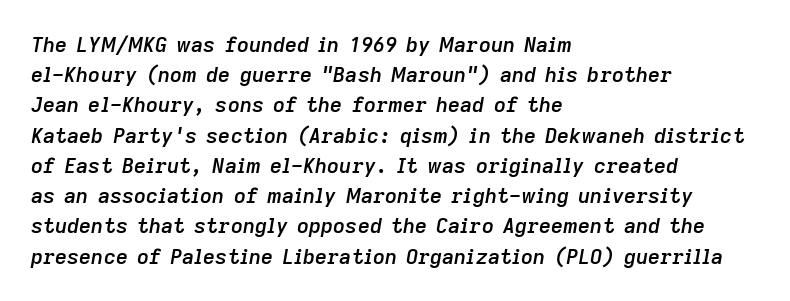
{"italic": "yes", "lean": "right", "slant_degrees": 9, "bold": "semi", "underline": "no", "align": "left", "line_spacing": "normal", "line_spacing_ratio": 1.44, "letter_spacing": "normal", "letter_spacing_em": 0.0, "glyph_px": 21}
